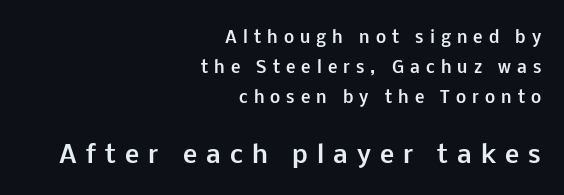
Q: Is the text bold? A: Yes.
Q: Is the text italic (slanted)? A: No, it is upright.
Q: Is the text underlined? A: No.
Q: How is the paragraph aligned? A: Right-aligned.
Q: Is the spacing between letters normal or unusually wide? A: Unusually wide.
Q: Which block of text is set in a larger size, the first (top) or the second (bottom)? A: The second (bottom) one.
